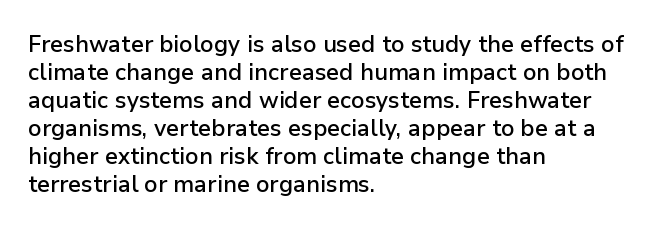
The image shows 23 px text type, upright; set left-aligned, line spacing 1.22x, normal letter spacing, not underlined.
